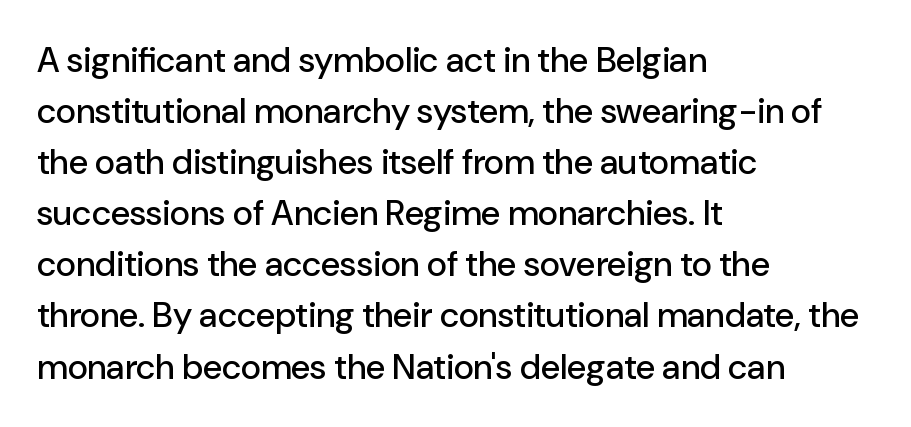
The image shows 35 px sans-serif type, upright; set left-aligned, normal line spacing (1.46x), normal letter spacing, not underlined; low stroke contrast and a medium x-height.
